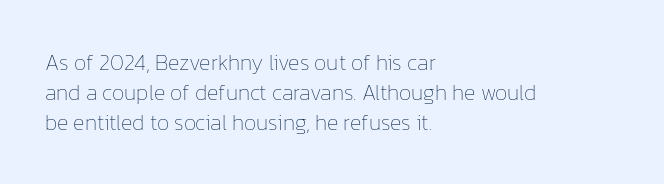
{"italic": "no", "bold": "no", "underline": "no", "align": "left", "line_spacing": "normal", "line_spacing_ratio": 1.36, "letter_spacing": "normal", "letter_spacing_em": 0.0, "glyph_px": 22}
